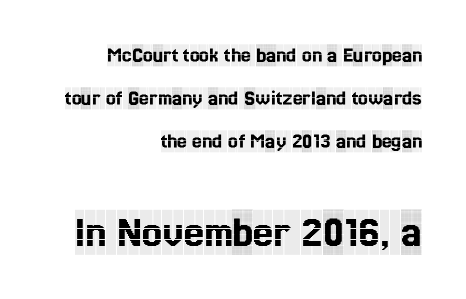
Q: Is the text italic (slanted)? A: No, it is upright.
Q: Is the typeface a serif or a sans-serif typeface? A: Serif.
Q: Is the text underlined? A: No.
Q: How is the paragraph aligned? A: Right-aligned.
Q: Is the spacing between letters normal or unusually wide? A: Normal.
Q: Is the spacing between lines tight, normal or loose? A: Loose.
Q: Which block of text is set in a larger size, the first (top) or the second (bottom)? A: The second (bottom) one.
Q: Width (condensed, normal, or wide)? A: Condensed.
Q: x-height? A: Large.
Q: Monospaced? A: No.
